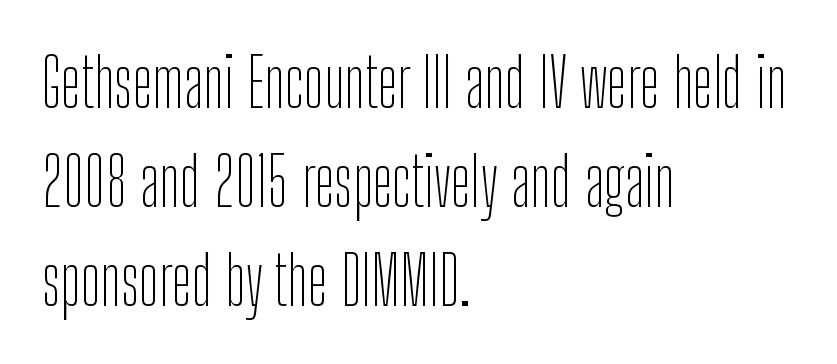
Q: Is the text bold? A: No.
Q: Is the text italic (slanted)? A: No, it is upright.
Q: Is the typeface a serif or a sans-serif typeface? A: Sans-serif.
Q: Is the text underlined? A: No.
Q: How is the paragraph aligned? A: Left-aligned.
Q: Is the spacing between letters normal or unusually wide? A: Normal.
Q: Is the spacing between lines tight, normal or loose? A: Normal.
Q: Width (condensed, normal, or wide)? A: Condensed.
Q: Stroke contrast? A: Low.
Q: x-height? A: Medium.
Q: Monospaced? A: No.
